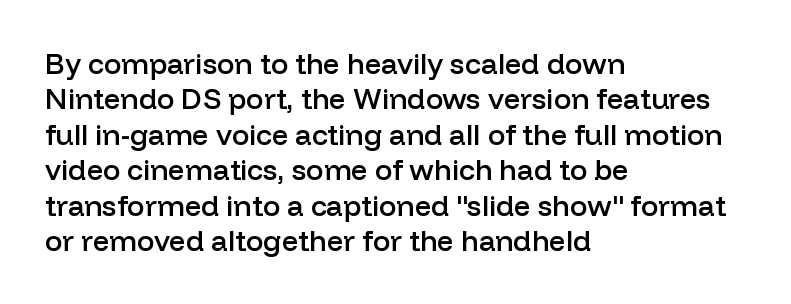
Q: Is the text bold? A: Semi-bold.
Q: Is the text italic (slanted)? A: No, it is upright.
Q: Is the typeface a serif or a sans-serif typeface? A: Sans-serif.
Q: Is the text underlined? A: No.
Q: How is the paragraph aligned? A: Left-aligned.
Q: Is the spacing between letters normal or unusually wide? A: Normal.
Q: Width (condensed, normal, or wide)? A: Normal.
Q: Stroke contrast? A: Low.
Q: x-height? A: Medium.
Q: Monospaced? A: No.
